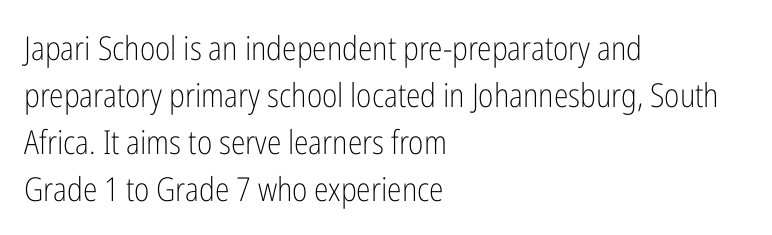
Any mark beneath the type? The region is blank. Successive baselines arrive at the customary interval. Vertical stems look standard width or narrower in stroke. The passage shown is typed in a proportional face where columns would drift. Serifs: no, the terminals of the letterforms are clean. Does the copy run flush right? No — it runs flush left.
